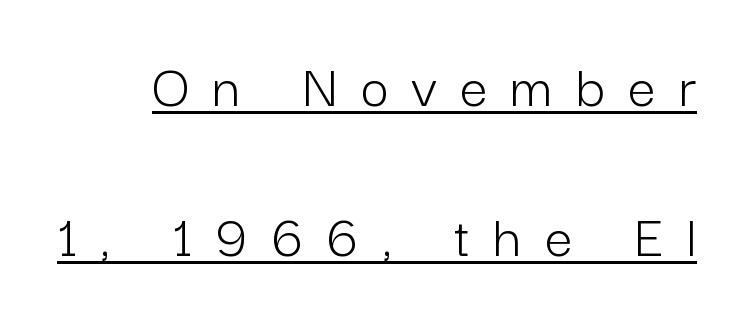
Each letter's strokes conclude bluntly, with no projecting serifs. The specimen includes a rule beneath the text block's lines. Think of a printed novel: that variable character pitch is what you see here. Stems and bowls with no extra thickness — not bold. Widely set lines give the paragraph a tall, airy silhouette. The letters stand upright; this is a roman face.
